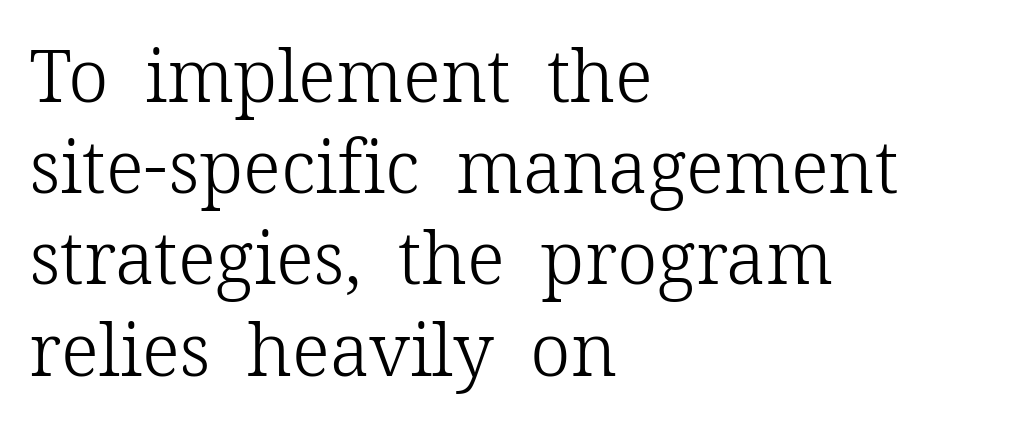
The image shows 73 px light serif type, upright; set left-aligned, normal line spacing (1.25x), normal letter spacing, not underlined; low stroke contrast and a medium x-height.
